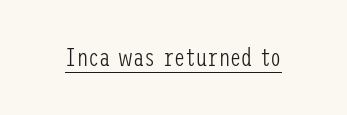
The image shows 25 px text type, upright; set normal letter spacing, underlined.
